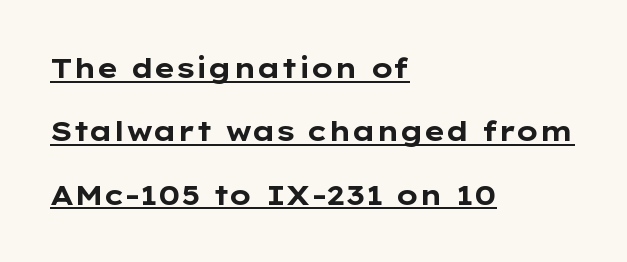
Q: Is the text bold? A: Yes.
Q: Is the text italic (slanted)? A: No, it is upright.
Q: Is the typeface a serif or a sans-serif typeface? A: Sans-serif.
Q: Is the text underlined? A: Yes.
Q: How is the paragraph aligned? A: Left-aligned.
Q: Is the spacing between letters normal or unusually wide? A: Normal.
Q: Is the spacing between lines tight, normal or loose? A: Loose.
Q: Width (condensed, normal, or wide)? A: Wide.
Q: Stroke contrast? A: Low.
Q: x-height? A: Medium.
Q: Monospaced? A: No.
